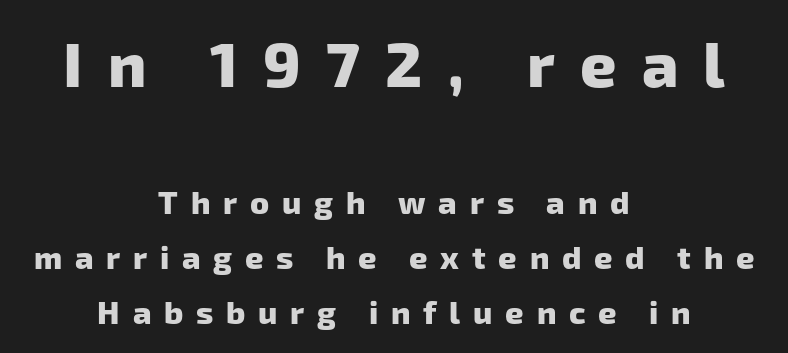
This sample uses a sans-serif face. The rendering uses natural spacing where letterforms have individual widths. Heavy, bold letterforms. One-word summary of the alignment: center. Words float on clear page, feet unadorned. Here the first block reads like a headline and the second like body copy.
